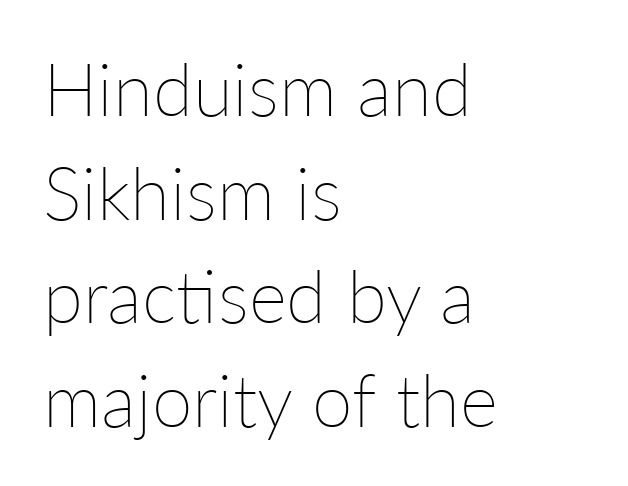
The image shows 73 px thin type, upright; set left-aligned, normal line spacing (1.42x), normal letter spacing, not underlined; low stroke contrast and a medium x-height.
